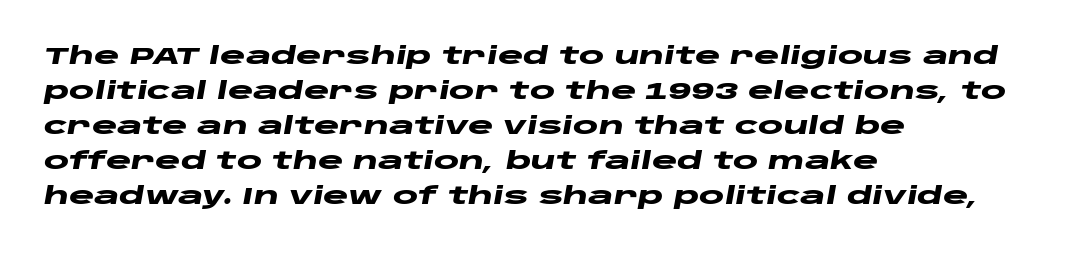
Q: Is the text bold? A: Yes.
Q: Is the text italic (slanted)? A: Yes, it leans right by about 10 degrees.
Q: Is the text underlined? A: No.
Q: How is the paragraph aligned? A: Left-aligned.
Q: Is the spacing between letters normal or unusually wide? A: Normal.
Q: Is the spacing between lines tight, normal or loose? A: Normal.
